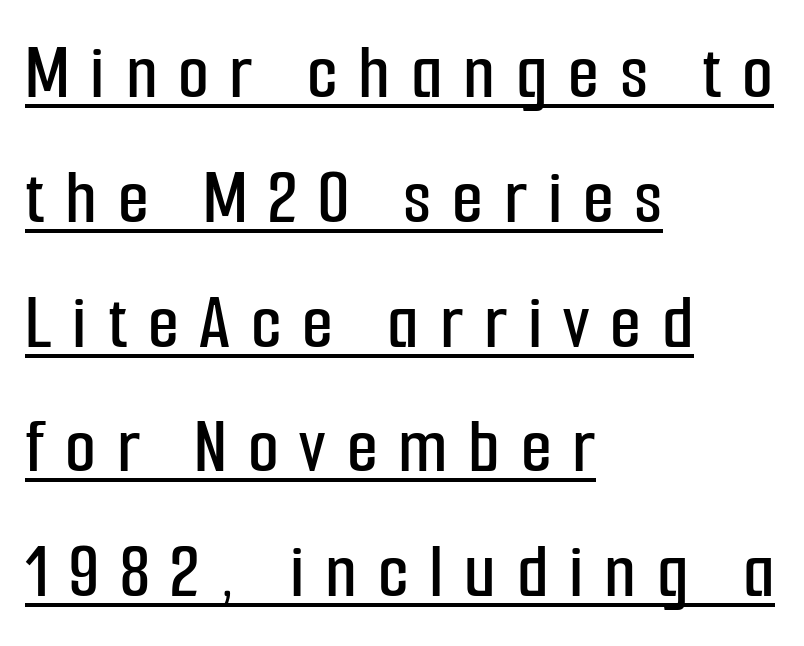
Q: Is the text italic (slanted)? A: No, it is upright.
Q: Is the typeface a serif or a sans-serif typeface? A: Sans-serif.
Q: Is the text underlined? A: Yes.
Q: How is the paragraph aligned? A: Left-aligned.
Q: Is the spacing between letters normal or unusually wide? A: Unusually wide.
Q: Is the spacing between lines tight, normal or loose? A: Normal.
Q: Width (condensed, normal, or wide)? A: Condensed.
Q: Stroke contrast? A: Low.
Q: x-height? A: Medium.
Q: Monospaced? A: No.
